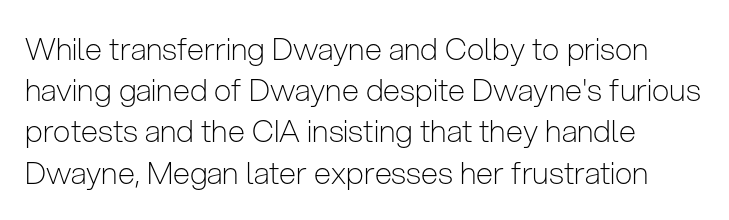
Caption: face not bold, strokes unweighted. In terms of letterform style, serifs are entirely absent. You could call the tracking neutral — neither tight nor loose. Do the characters align in a grid? No, the font is proportional. The specimen reads as upright at a glance. In CSS terms this would be text-align: left.
